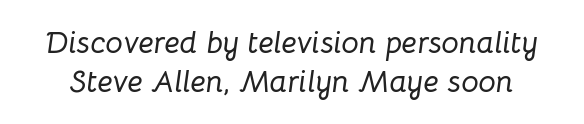
Each letter keeps its own natural width here, so spacing adapts to shape. Compared with typical paragraphs, the rows here are spaced about the same. An italicized treatment has been applied to the whole sample. Descenders hang freely into open space. Is the letter spacing exaggerated? No — it looks like the ordinary default.
